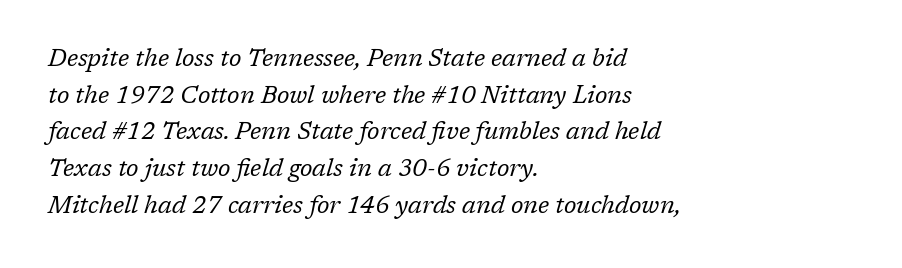
The image shows 24 px text type, italic (leaning right); set left-aligned, normal line spacing (1.53x), normal letter spacing, not underlined.
